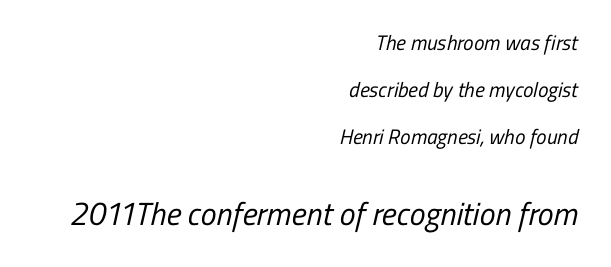
Summary of weight: not heavy and not bold. If you measured baseline to baseline, you'd find a long distance. Clear beneath every line of the passage. Larger block? The one below; the one above is distinctly smaller. Is this a sans? Yes — the strokes have no serifs.
